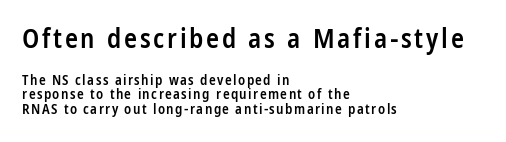
{"italic": "no", "bold": "semi", "underline": "no", "align": "left", "line_spacing": "tight", "line_spacing_ratio": 1.02, "larger_block": "first", "size_ratio": 1.93, "glyph_px": 27}
